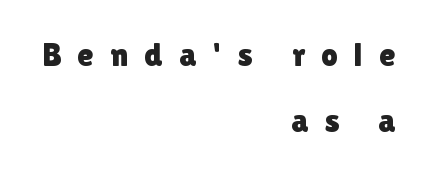
The image shows 33 px sans-serif type, upright; set right-aligned, loose line spacing (1.99x), unusually wide letter spacing (+0.49 em), not underlined; low stroke contrast and a medium x-height.
